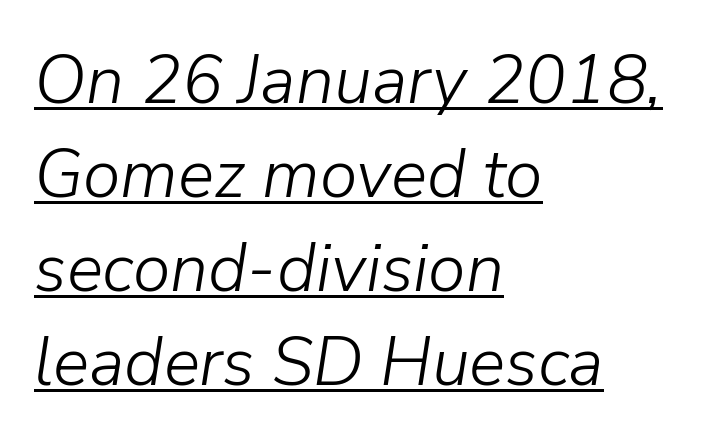
The vertical gap from one line to the next is medium. You could not count columns in this text — the font is proportionally spaced. The passage shown is underscored from start to finish. This reads as an unemphasized weight, regular at the heaviest. The ragged edge is on the right, which tells us the setting is flush left.
